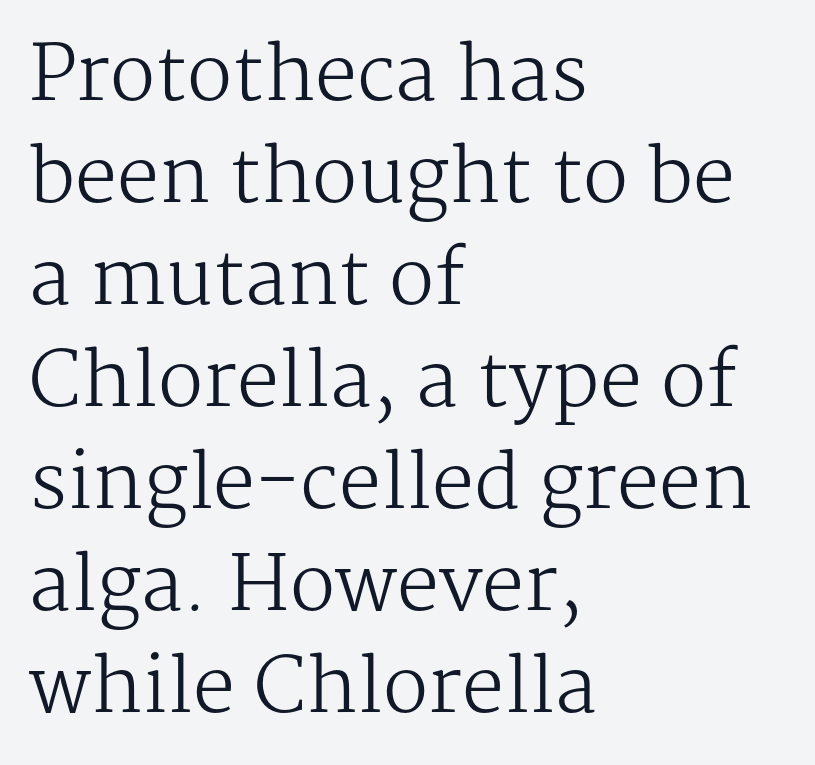
Q: Is the text bold? A: No.
Q: Is the text italic (slanted)? A: No, it is upright.
Q: Is the typeface a serif or a sans-serif typeface? A: Serif.
Q: Is the text underlined? A: No.
Q: How is the paragraph aligned? A: Left-aligned.
Q: Is the spacing between letters normal or unusually wide? A: Normal.
Q: Is the spacing between lines tight, normal or loose? A: Normal.
Q: Width (condensed, normal, or wide)? A: Normal.
Q: Stroke contrast? A: Medium.
Q: x-height? A: Medium.
Q: Monospaced? A: No.
